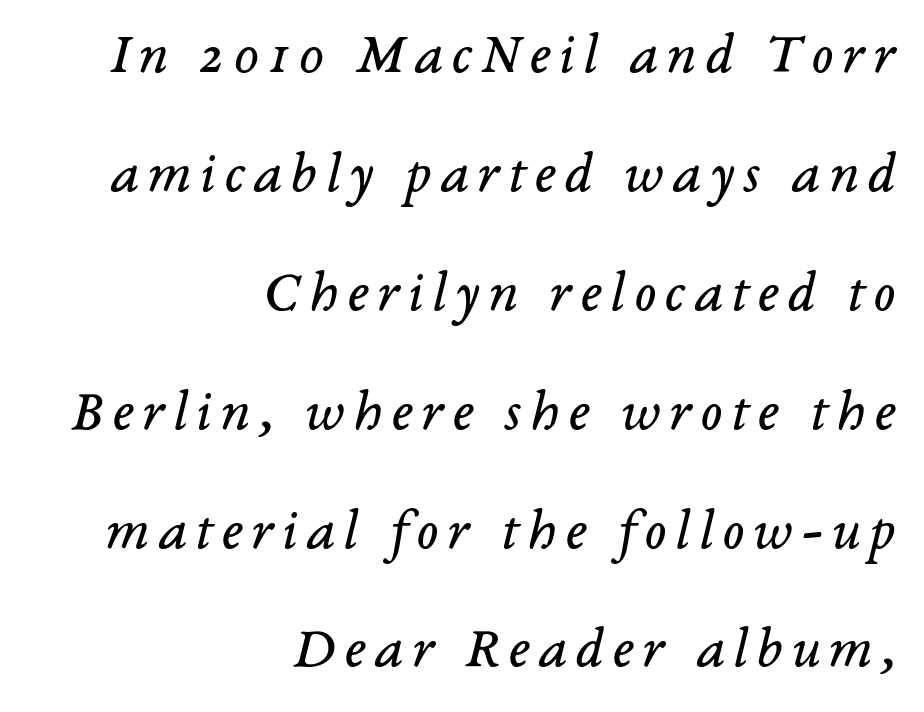
{"serif": "yes", "italic": "yes", "lean": "right", "slant_degrees": 14, "bold": "no", "weight": "regular", "width": "normal", "stroke_contrast": "low", "x_height": "medium", "monospaced": "no", "underline": "no", "align": "right", "line_spacing": "loose", "line_spacing_ratio": 2.05, "glyph_px": 58}
